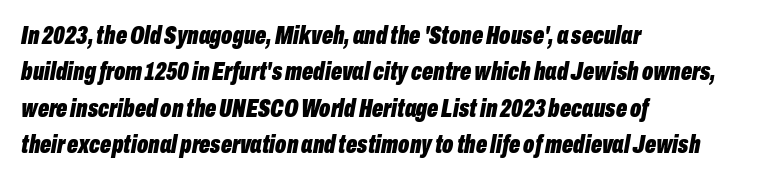
Does the copy run flush right? No — it runs flush left. Slanted lettering throughout. Descenders are the only things crossing below the line. Compared with an ordinary text face, these strokes are far heavier — a full bold.
